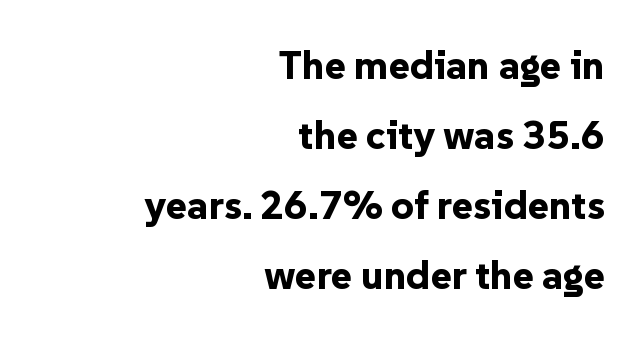
Q: Is the text bold? A: Yes.
Q: Is the text italic (slanted)? A: No, it is upright.
Q: Is the typeface a serif or a sans-serif typeface? A: Sans-serif.
Q: Is the text underlined? A: No.
Q: How is the paragraph aligned? A: Right-aligned.
Q: Is the spacing between letters normal or unusually wide? A: Normal.
Q: Width (condensed, normal, or wide)? A: Normal.
Q: Stroke contrast? A: Low.
Q: x-height? A: Medium.
Q: Monospaced? A: No.
